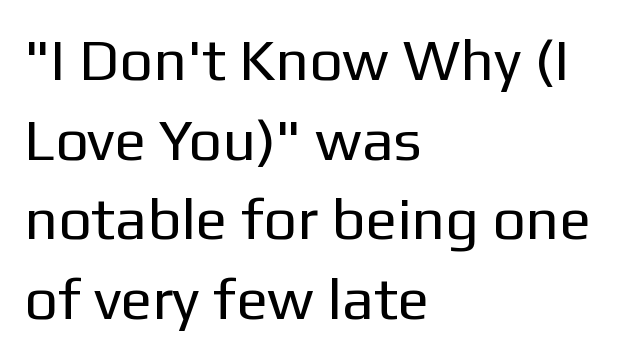
{"serif": "no", "italic": "no", "bold": "no", "weight": "regular", "width": "normal", "stroke_contrast": "low", "x_height": "medium", "monospaced": "no", "underline": "no", "align": "left", "line_spacing": "normal", "line_spacing_ratio": 1.35, "letter_spacing": "normal", "letter_spacing_em": 0.0, "glyph_px": 59}
